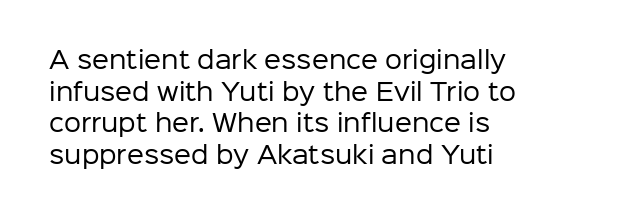
The image shows 24 px text type, upright; set left-aligned, normal line spacing (1.32x), normal letter spacing, not underlined.
